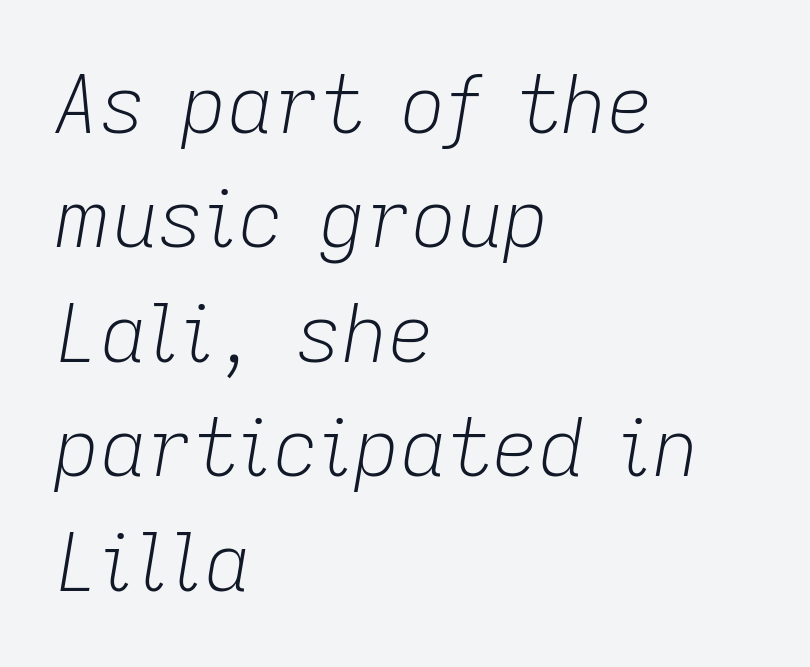
{"italic": "yes", "lean": "right", "slant_degrees": 9, "bold": "no", "weight": "light", "width": "normal", "stroke_contrast": "low", "x_height": "medium", "monospaced": "no", "underline": "no", "align": "left", "line_spacing": "normal", "line_spacing_ratio": 1.43, "letter_spacing": "normal", "letter_spacing_em": 0.0, "glyph_px": 80}
